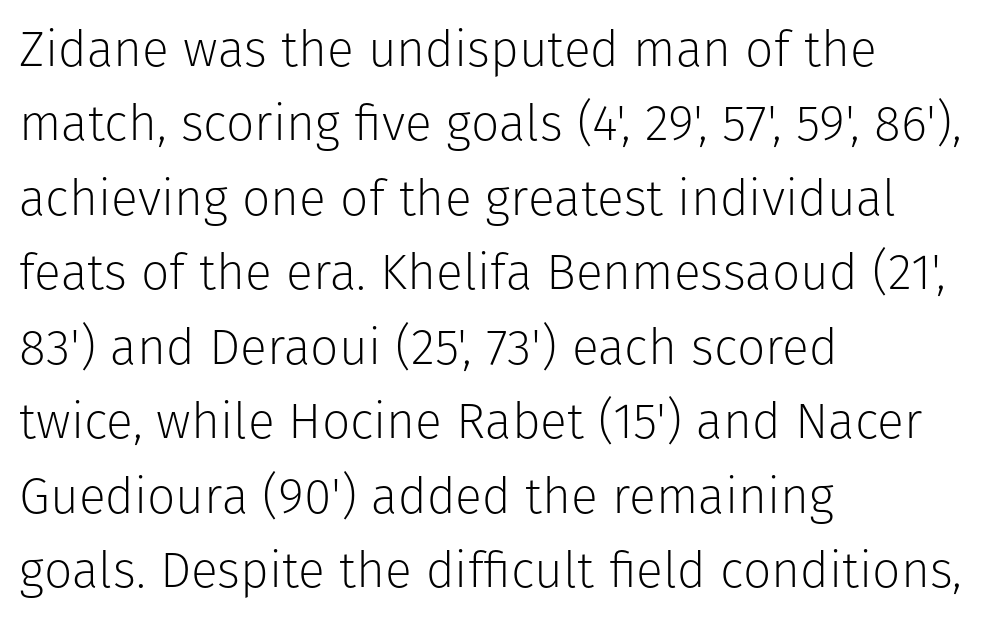
{"serif": "no", "italic": "no", "bold": "no", "weight": "light", "width": "normal", "stroke_contrast": "low", "x_height": "medium", "monospaced": "no", "underline": "no", "align": "left", "line_spacing": "normal", "line_spacing_ratio": 1.49, "letter_spacing": "normal", "letter_spacing_em": 0.0, "glyph_px": 50}
